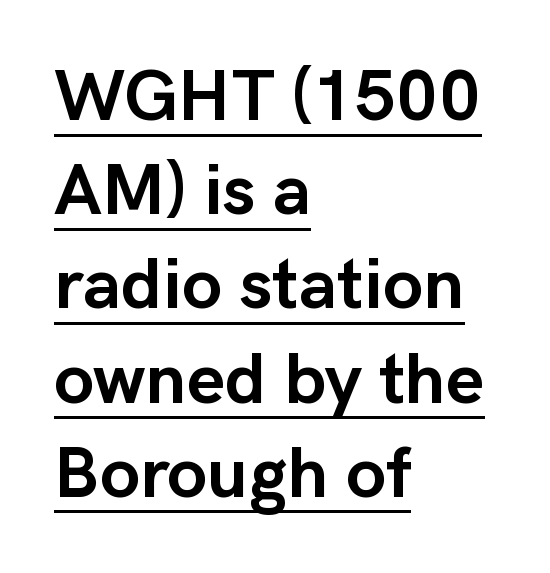
The image shows 73 px semibold sans-serif type, upright; set left-aligned, normal line spacing (1.29x), normal letter spacing, underlined; low stroke contrast and a medium x-height.
